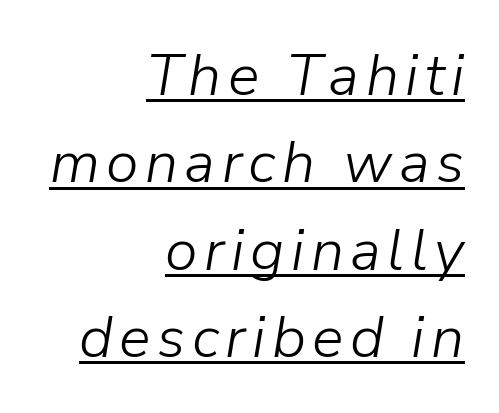
{"italic": "yes", "lean": "right", "slant_degrees": 9, "bold": "no", "weight": "light", "width": "normal", "stroke_contrast": "low", "x_height": "medium", "monospaced": "no", "underline": "yes", "align": "right", "line_spacing": "normal", "line_spacing_ratio": 1.48, "glyph_px": 59}
